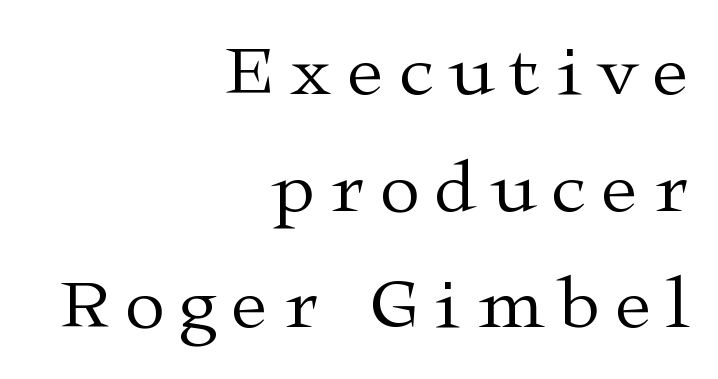
The image shows 72 px regular-weight, wide serif type, upright; set right-aligned, normal line spacing (1.62x), unusually wide letter spacing (+0.23 em), not underlined; medium stroke contrast and a medium x-height.
